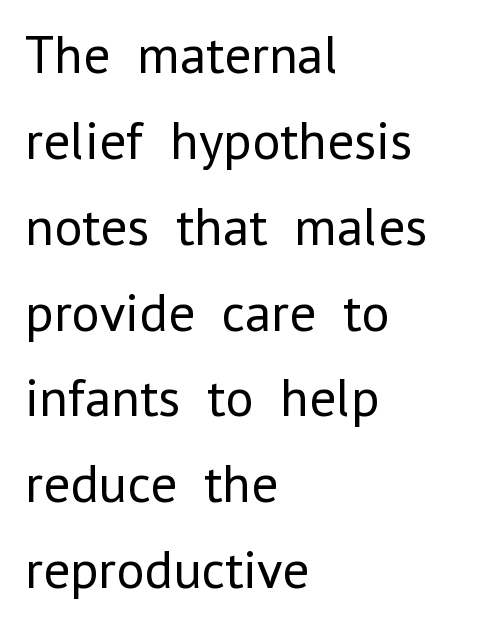
The image shows 54 px regular-weight sans-serif type, upright; set left-aligned, normal line spacing (1.59x), normal letter spacing, not underlined; low stroke contrast and a medium x-height.
